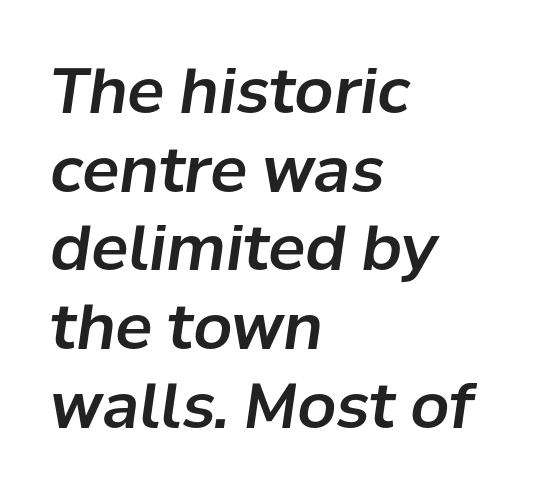
These lines stack with their left ends in a neat column. Summary of vertical rhythm: regular, with standard interline spacing. The zone under the glyphs is completely vacant. Students, note that the glyphs here touch the page at normal intervals.
